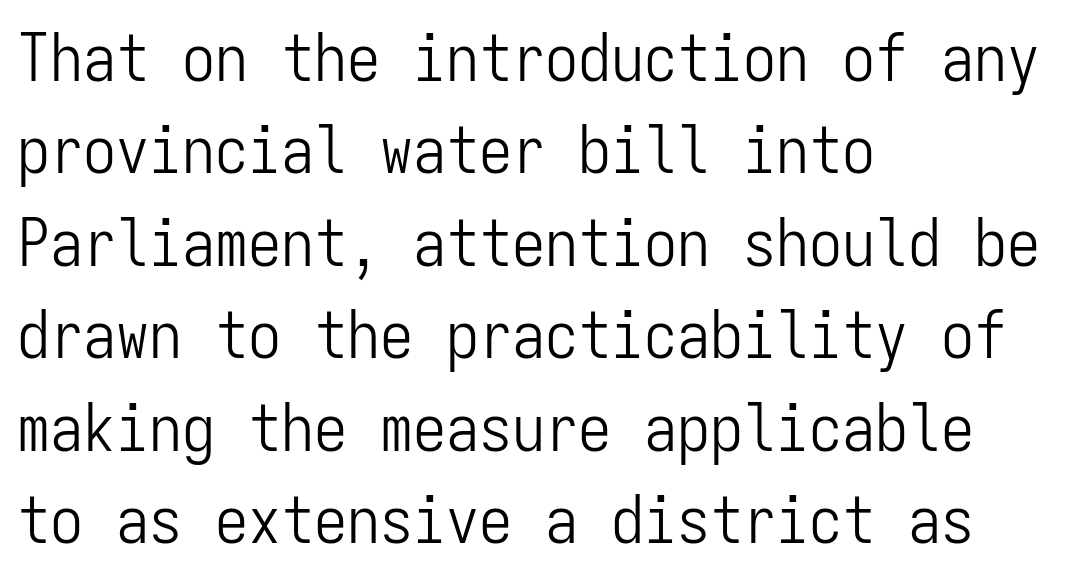
{"serif": "no", "italic": "no", "bold": "no", "weight": "light", "width": "condensed", "stroke_contrast": "low", "x_height": "medium", "monospaced": "yes", "underline": "no", "align": "left", "line_spacing": "normal", "line_spacing_ratio": 1.4, "letter_spacing": "normal", "letter_spacing_em": 0.0, "glyph_px": 66}
